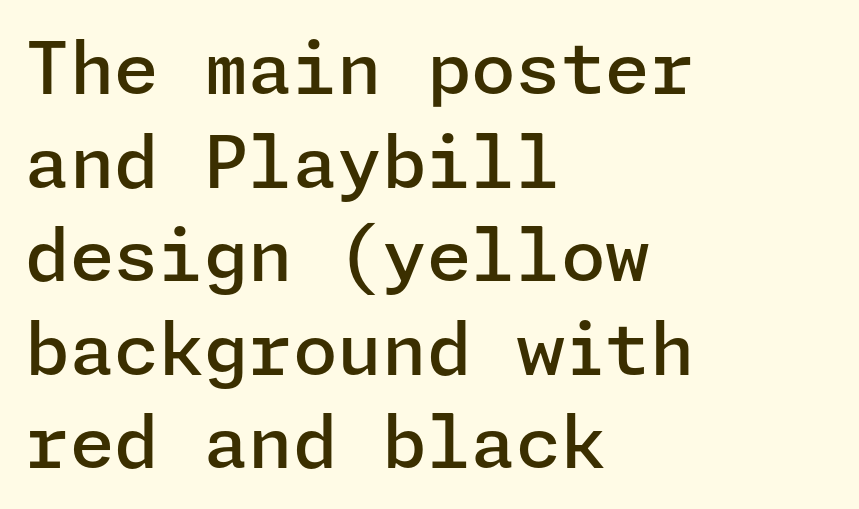
The image shows 72 px semibold sans-serif type, upright; set left-aligned, normal line spacing (1.3x), normal letter spacing, not underlined; low stroke contrast and a medium x-height.
